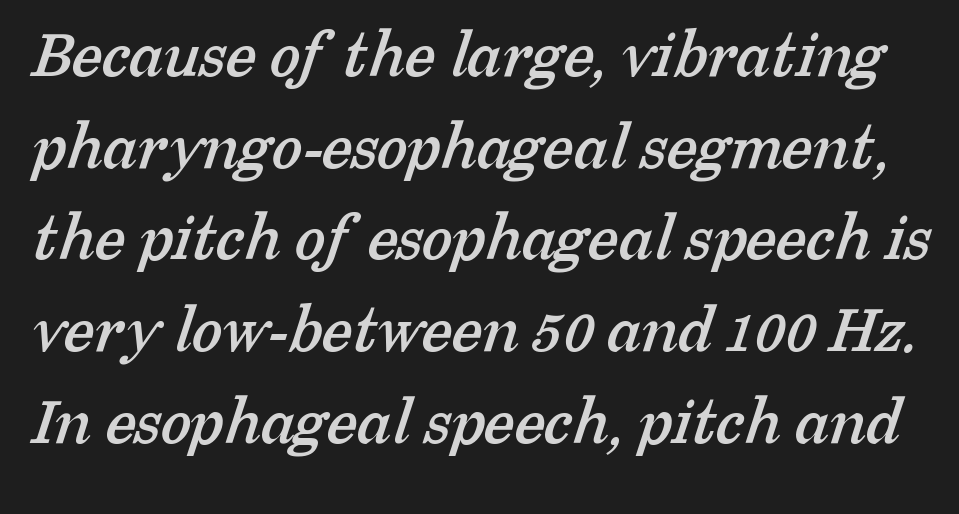
Q: Is the typeface a serif or a sans-serif typeface? A: Serif.
Q: Is the text underlined? A: No.
Q: Is the spacing between letters normal or unusually wide? A: Normal.
Q: Is the spacing between lines tight, normal or loose? A: Normal.
Q: Width (condensed, normal, or wide)? A: Normal.
Q: Stroke contrast? A: Low.
Q: x-height? A: Medium.
Q: Monospaced? A: No.
